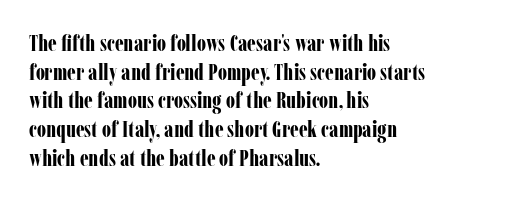
{"italic": "no", "bold": "yes", "underline": "no", "align": "left", "line_spacing": "normal", "line_spacing_ratio": 1.25, "letter_spacing": "normal", "letter_spacing_em": 0.0, "glyph_px": 23}
